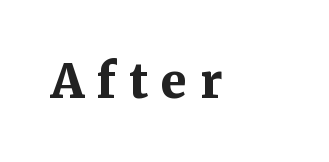
{"serif": "yes", "italic": "no", "bold": "yes", "weight": "bold", "width": "normal", "stroke_contrast": "medium", "x_height": "medium", "monospaced": "no", "underline": "no", "letter_spacing": "wide", "letter_spacing_em": 0.27, "glyph_px": 47}
